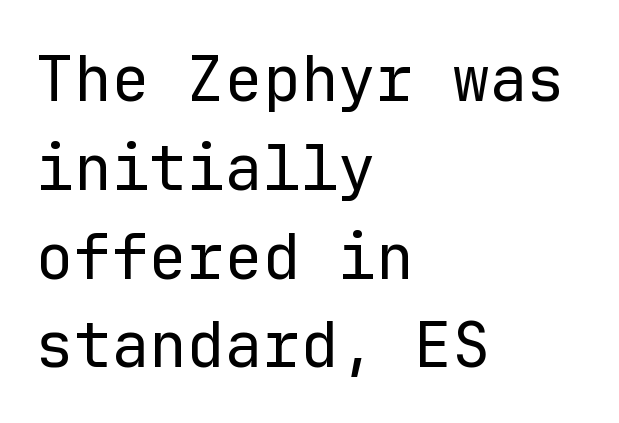
Q: Is the text bold? A: No.
Q: Is the text italic (slanted)? A: No, it is upright.
Q: Is the typeface a serif or a sans-serif typeface? A: Sans-serif.
Q: Is the text underlined? A: No.
Q: How is the paragraph aligned? A: Left-aligned.
Q: Is the spacing between letters normal or unusually wide? A: Normal.
Q: Is the spacing between lines tight, normal or loose? A: Normal.
Q: Width (condensed, normal, or wide)? A: Normal.
Q: Stroke contrast? A: Low.
Q: x-height? A: Medium.
Q: Monospaced? A: Yes.
